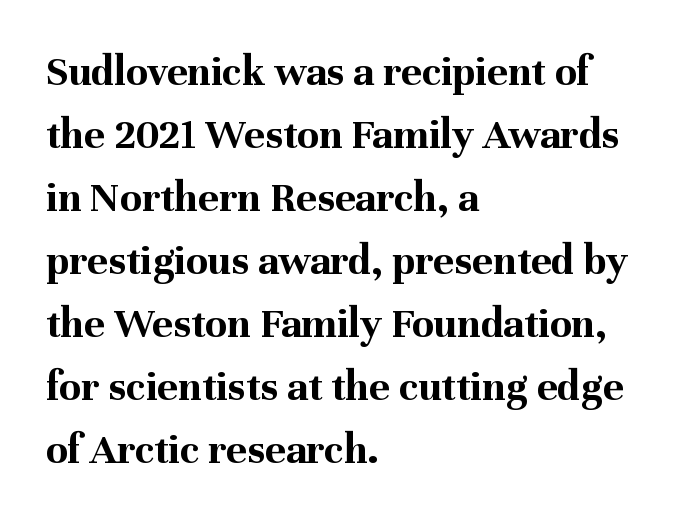
{"serif": "yes", "italic": "no", "bold": "yes", "weight": "bold", "width": "normal", "stroke_contrast": "medium", "x_height": "medium", "monospaced": "no", "underline": "no", "align": "left", "line_spacing": "normal", "line_spacing_ratio": 1.43, "letter_spacing": "normal", "letter_spacing_em": 0.0, "glyph_px": 44}
